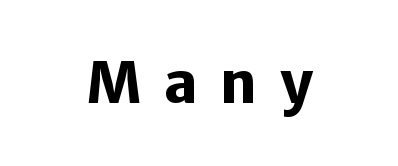
The image shows 56 px heavy sans-serif type, upright; set centered, unusually wide letter spacing (+0.4 em), not underlined; low stroke contrast and a medium x-height.
